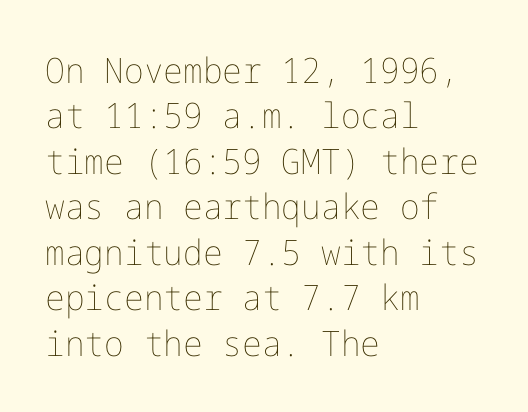
The image shows 35 px thin type, upright; set left-aligned, normal line spacing (1.3x), normal letter spacing, not underlined; low stroke contrast and a medium x-height.
